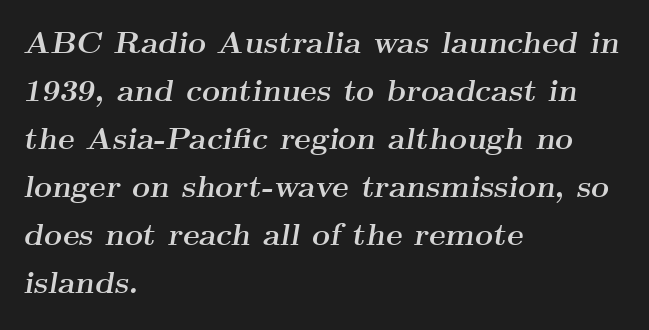
Q: Is the text bold? A: Yes.
Q: Is the text italic (slanted)? A: Yes, it leans right by about 9 degrees.
Q: Is the typeface a serif or a sans-serif typeface? A: Serif.
Q: Is the text underlined? A: No.
Q: How is the paragraph aligned? A: Left-aligned.
Q: Is the spacing between letters normal or unusually wide? A: Normal.
Q: Is the spacing between lines tight, normal or loose? A: Normal.
Q: Width (condensed, normal, or wide)? A: Wide.
Q: Stroke contrast? A: Medium.
Q: x-height? A: Small.
Q: Monospaced? A: No.
